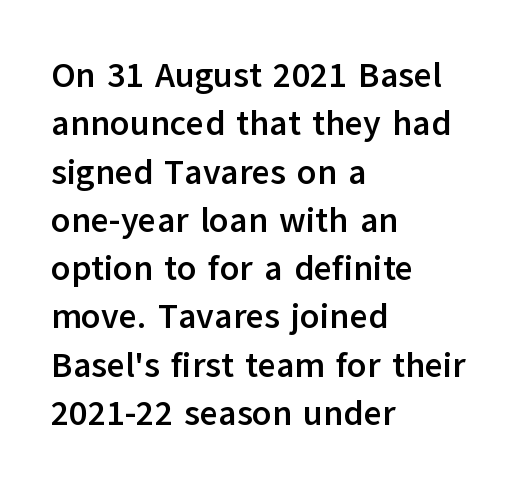
The image shows 35 px semibold sans-serif type, upright; set left-aligned, normal line spacing (1.38x), normal letter spacing, not underlined; low stroke contrast and a medium x-height.
